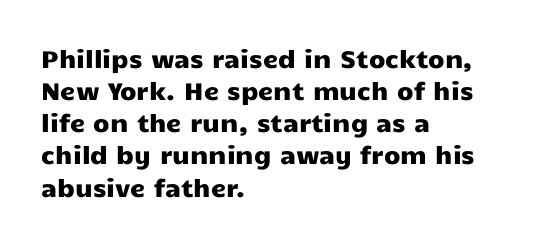
{"italic": "no", "underline": "no", "align": "left", "line_spacing": "normal", "line_spacing_ratio": 1.34, "letter_spacing": "normal", "letter_spacing_em": 0.0, "glyph_px": 24}
